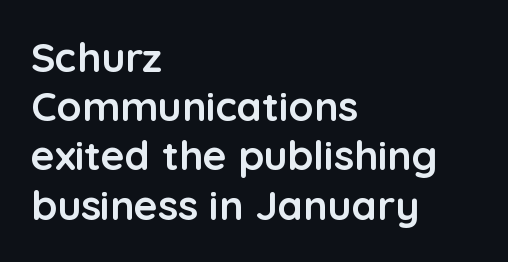
Q: Is the text bold? A: Yes.
Q: Is the text italic (slanted)? A: No, it is upright.
Q: Is the typeface a serif or a sans-serif typeface? A: Sans-serif.
Q: Is the text underlined? A: No.
Q: How is the paragraph aligned? A: Left-aligned.
Q: Is the spacing between letters normal or unusually wide? A: Normal.
Q: Width (condensed, normal, or wide)? A: Normal.
Q: Stroke contrast? A: Low.
Q: x-height? A: Medium.
Q: Monospaced? A: No.
